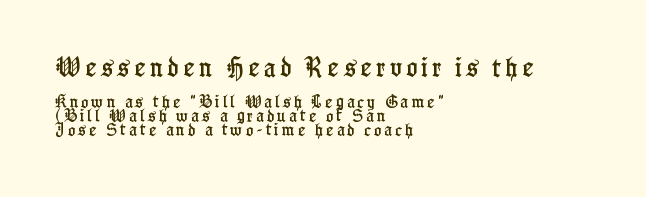
The image shows 21 px text type, upright; set left-aligned, tight line spacing (1.01x), unusually wide letter spacing (+0.21 em), not underlined; the first (top) block is 1.5x larger.
